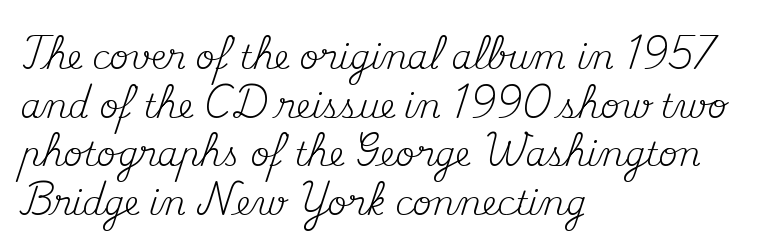
Q: Is the text bold? A: No.
Q: Is the text italic (slanted)? A: Yes.
Q: Is the typeface a serif or a sans-serif typeface? A: Serif.
Q: Is the text underlined? A: No.
Q: How is the paragraph aligned? A: Left-aligned.
Q: Is the spacing between letters normal or unusually wide? A: Normal.
Q: Is the spacing between lines tight, normal or loose? A: Normal.
Q: Width (condensed, normal, or wide)? A: Normal.
Q: Stroke contrast? A: Medium.
Q: x-height? A: Small.
Q: Monospaced? A: No.
